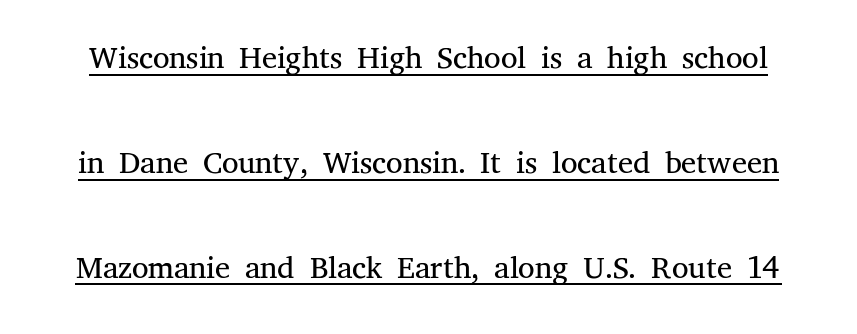
Q: Is the text bold? A: No.
Q: Is the text italic (slanted)? A: No, it is upright.
Q: Is the typeface a serif or a sans-serif typeface? A: Serif.
Q: Is the text underlined? A: Yes.
Q: Is the spacing between letters normal or unusually wide? A: Normal.
Q: Is the spacing between lines tight, normal or loose? A: Loose.
Q: Width (condensed, normal, or wide)? A: Normal.
Q: Stroke contrast? A: Medium.
Q: x-height? A: Medium.
Q: Monospaced? A: No.
